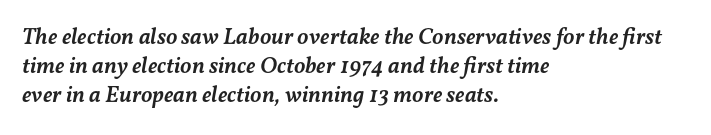
{"italic": "yes", "lean": "right", "slant_degrees": 11, "bold": "semi", "underline": "no", "align": "left", "line_spacing": "normal", "line_spacing_ratio": 1.26, "letter_spacing": "normal", "letter_spacing_em": 0.0, "glyph_px": 23}
